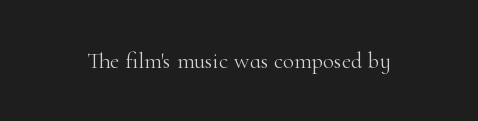
The image shows 23 px text type, upright; set normal letter spacing, not underlined.
